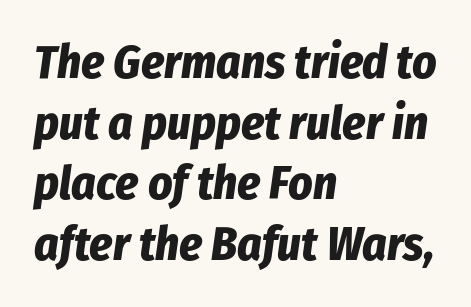
The image shows 47 px bold, condensed type, italic (leaning right); set left-aligned, normal line spacing (1.29x), normal letter spacing, not underlined; low stroke contrast and a medium x-height.
